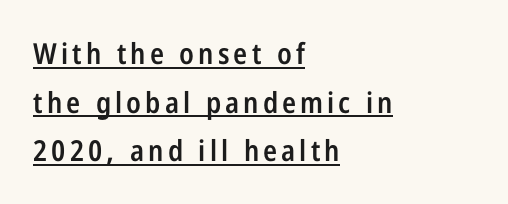
Q: Is the text bold? A: Semi-bold.
Q: Is the text italic (slanted)? A: No, it is upright.
Q: Is the typeface a serif or a sans-serif typeface? A: Sans-serif.
Q: Is the text underlined? A: Yes.
Q: How is the paragraph aligned? A: Left-aligned.
Q: Is the spacing between lines tight, normal or loose? A: Normal.
Q: Width (condensed, normal, or wide)? A: Condensed.
Q: Stroke contrast? A: Low.
Q: x-height? A: Medium.
Q: Monospaced? A: No.
